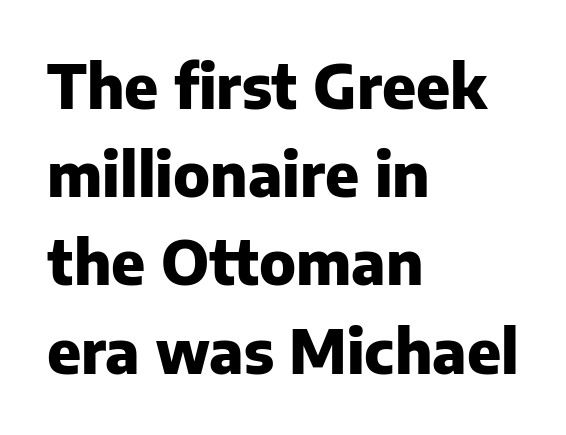
The image shows 60 px heavy sans-serif type, upright; set left-aligned, normal line spacing (1.47x), normal letter spacing, not underlined; low stroke contrast and a medium x-height.
